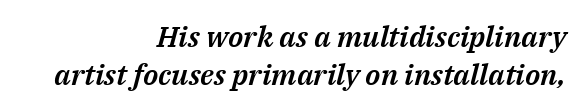
The image shows 29 px text type, italic (leaning right); set right-aligned, normal line spacing (1.3x), normal letter spacing, not underlined; medium stroke contrast and a medium x-height.
